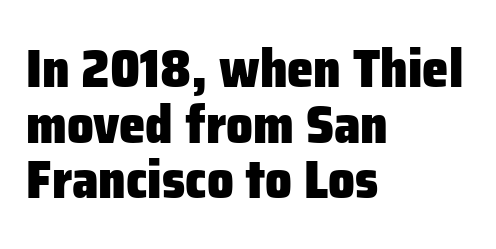
{"serif": "no", "italic": "no", "bold": "yes", "weight": "heavy", "width": "normal", "stroke_contrast": "low", "x_height": "medium", "monospaced": "no", "underline": "no", "align": "left", "line_spacing": "tight", "line_spacing_ratio": 1.05, "letter_spacing": "normal", "letter_spacing_em": 0.0, "glyph_px": 53}
